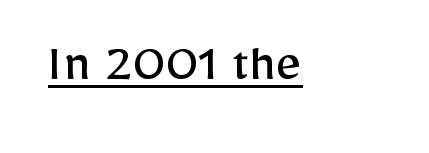
Each letter keeps its own natural width here, so spacing adapts to shape. The type family on display is of the sans-serif kind. Glyph-to-glyph distance matches everyday printed text. The font is comparable to plain body text, perhaps lighter. Characters remain perfectly vertical along every line.
